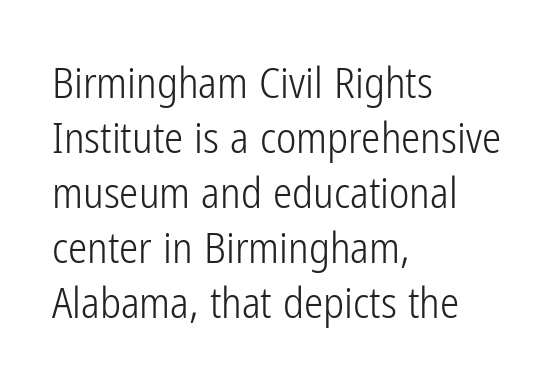
How are the letters spaced? Ordinarily, with no added tracking. Is there much room between lines? A standard amount, neither cramped nor airy. Glance below the letters and you will spot only blank space. The letters stand straight up with perfectly vertical stems.
